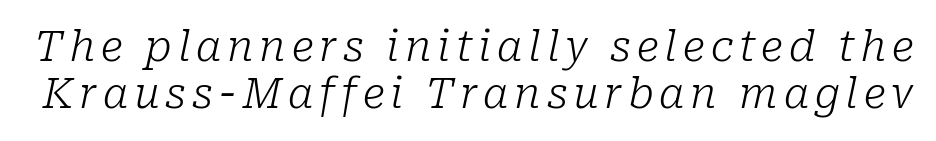
The image shows 42 px light serif type, italic (leaning right); set tight line spacing (1.11x), not underlined; low stroke contrast and a medium x-height.
